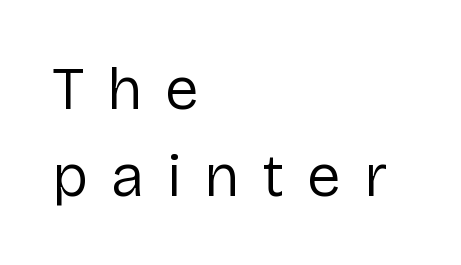
The image shows 61 px regular-weight sans-serif type, upright; set left-aligned, normal line spacing (1.42x), unusually wide letter spacing (+0.37 em), not underlined; low stroke contrast and a medium x-height.
